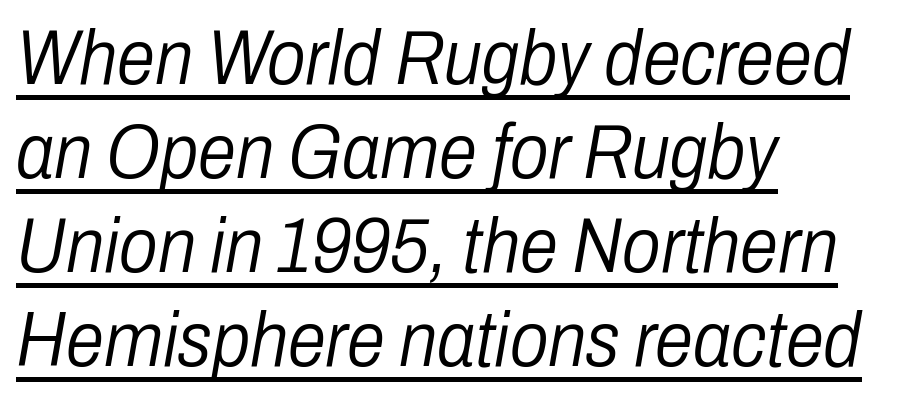
Q: Is the text bold? A: No.
Q: Is the text italic (slanted)? A: Yes, it leans right by about 10 degrees.
Q: Is the text underlined? A: Yes.
Q: How is the paragraph aligned? A: Left-aligned.
Q: Is the spacing between letters normal or unusually wide? A: Normal.
Q: Width (condensed, normal, or wide)? A: Condensed.
Q: Stroke contrast? A: Low.
Q: x-height? A: Medium.
Q: Monospaced? A: No.
